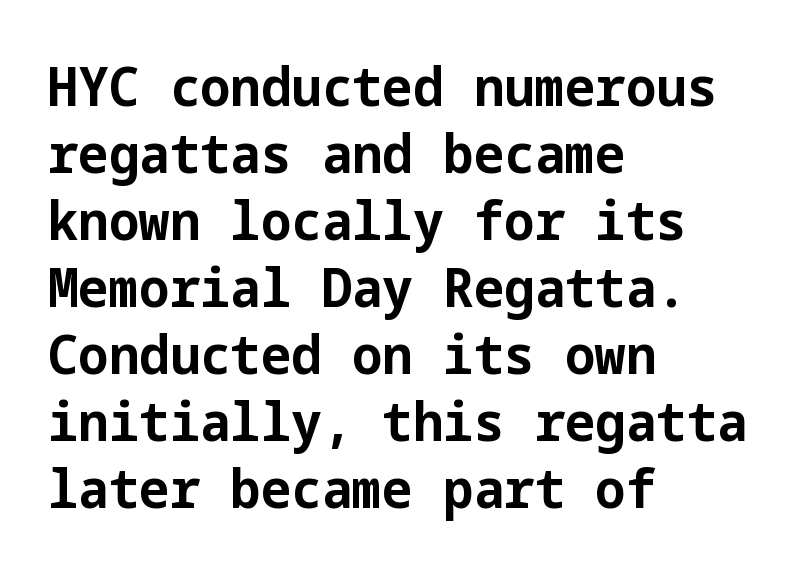
If you drew a ruler down the left edge, every line would touch it. Does the weight exceed regular? Yes, all the way to bold. Regarding serifs, this sample does without them. When letters stand straight like this, we call the style roman or upright. Between one letter and the next there's only the usual sliver of space.
